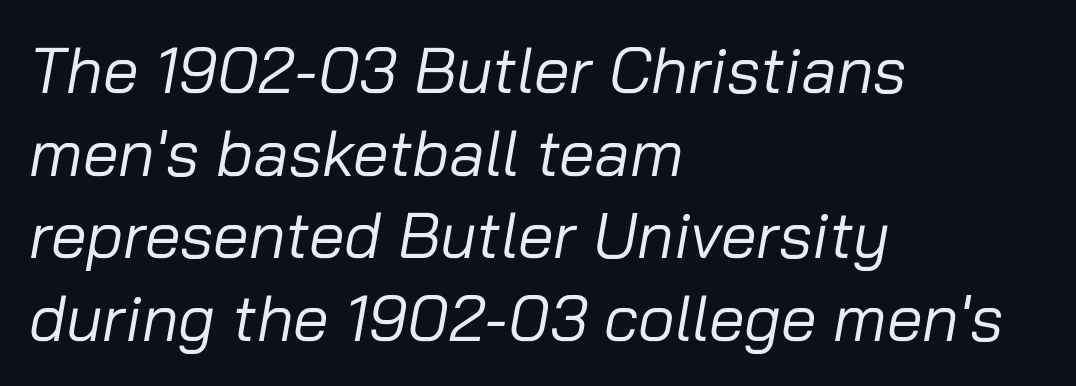
The image shows 64 px regular-weight type, italic (leaning right); set left-aligned, normal line spacing (1.29x), normal letter spacing, not underlined; low stroke contrast and a medium x-height.
